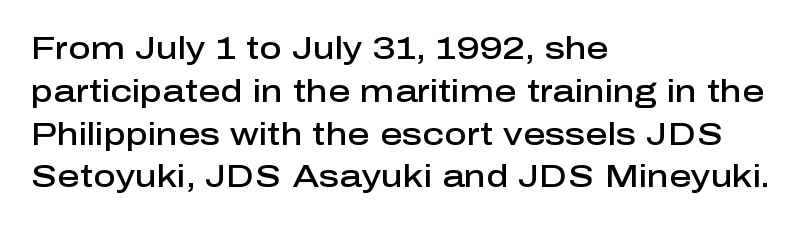
The image shows 31 px semibold sans-serif type, upright; set left-aligned, normal line spacing (1.38x), normal letter spacing, not underlined; low stroke contrast and a medium x-height.
